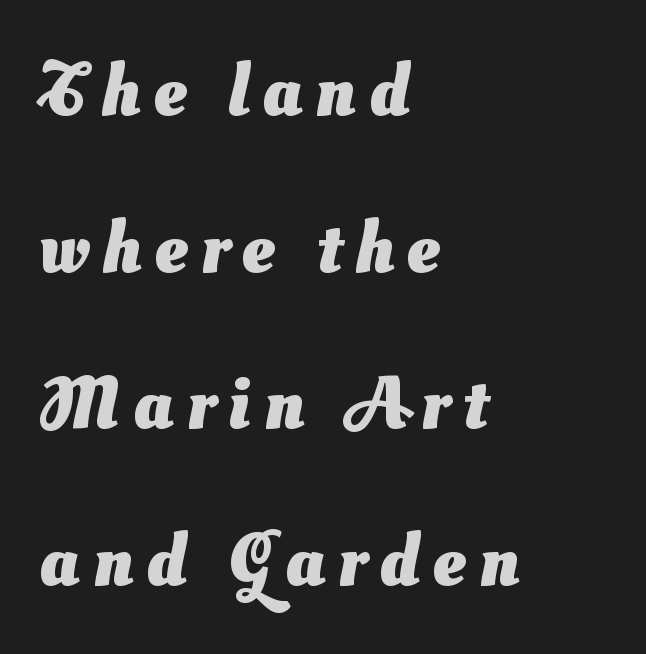
Strokes here are thick enough to call this a true bold. The face used here is proportionally spaced, like ordinary book or web type. Underline: absent. A classic flush-left, rag-right setting is used for this passage.
